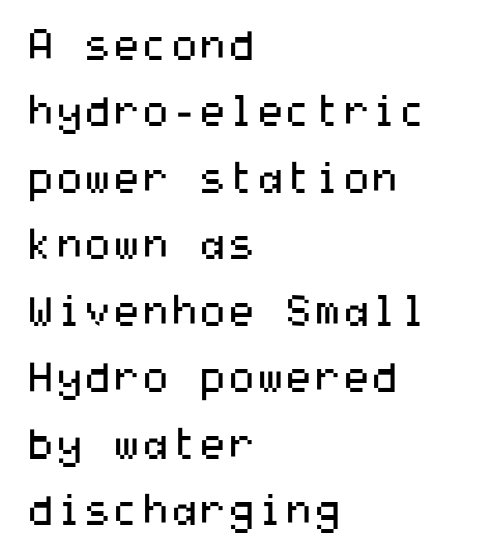
Q: Is the text bold? A: No.
Q: Is the text italic (slanted)? A: No, it is upright.
Q: Is the typeface a serif or a sans-serif typeface? A: Sans-serif.
Q: Is the text underlined? A: No.
Q: How is the paragraph aligned? A: Left-aligned.
Q: Is the spacing between letters normal or unusually wide? A: Normal.
Q: Is the spacing between lines tight, normal or loose? A: Normal.
Q: Width (condensed, normal, or wide)? A: Wide.
Q: Stroke contrast? A: Medium.
Q: x-height? A: Medium.
